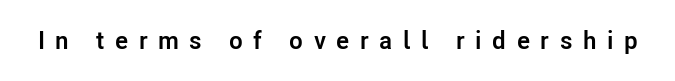
Q: Is the text bold? A: Yes.
Q: Is the text italic (slanted)? A: No, it is upright.
Q: Is the text underlined? A: No.
Q: Is the spacing between letters normal or unusually wide? A: Unusually wide.
